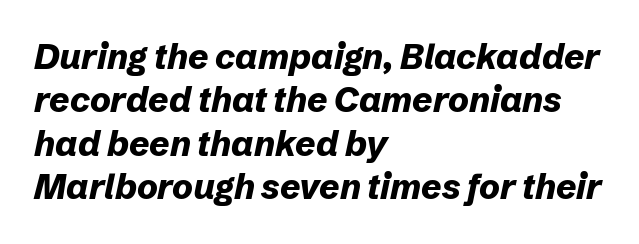
{"italic": "yes", "lean": "right", "slant_degrees": 12, "bold": "yes", "weight": "bold", "width": "normal", "stroke_contrast": "low", "x_height": "medium", "monospaced": "no", "underline": "no", "align": "left", "line_spacing_ratio": 1.24, "letter_spacing": "normal", "letter_spacing_em": 0.0, "glyph_px": 35}
